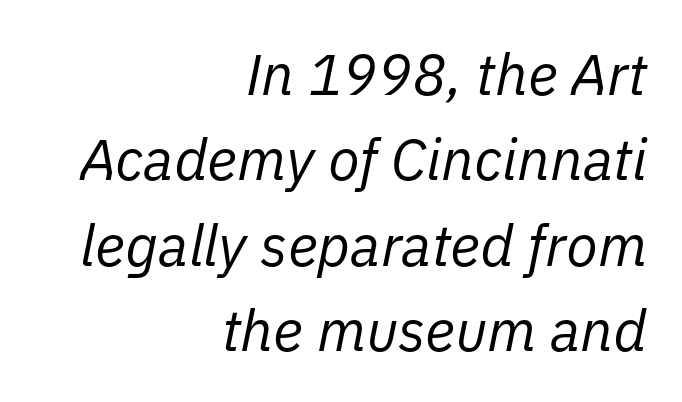
{"italic": "yes", "lean": "right", "slant_degrees": 11, "bold": "no", "weight": "regular", "width": "normal", "stroke_contrast": "low", "x_height": "medium", "monospaced": "no", "underline": "no", "align": "right", "line_spacing": "normal", "line_spacing_ratio": 1.47, "letter_spacing": "normal", "letter_spacing_em": 0.0, "glyph_px": 58}
